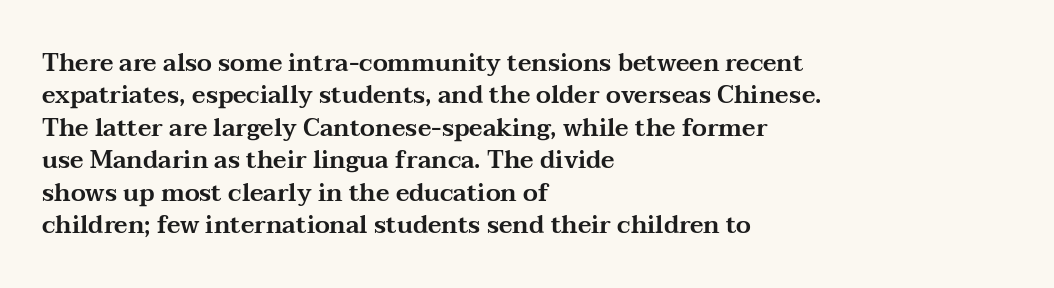
Glyph-to-glyph distance matches everyday printed text. Teacher's note: observe the even left margin — that is flush-left alignment. Type without underlining. This sample keeps an unexceptional amount of space between lines. This is roman type, the default non-slanted kind.
